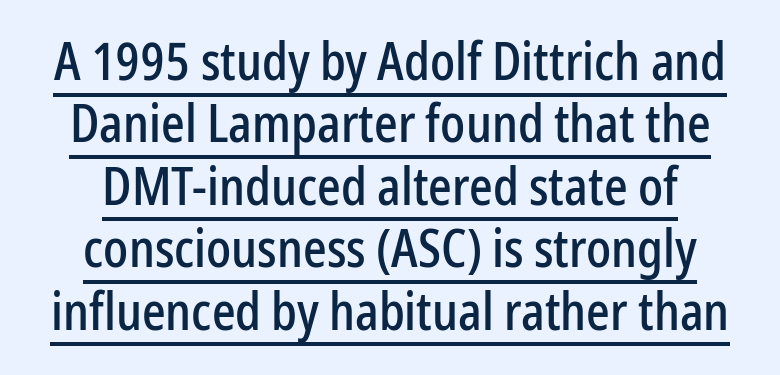
Q: Is the text italic (slanted)? A: No, it is upright.
Q: Is the typeface a serif or a sans-serif typeface? A: Sans-serif.
Q: Is the text underlined? A: Yes.
Q: How is the paragraph aligned? A: Centered.
Q: Is the spacing between letters normal or unusually wide? A: Normal.
Q: Width (condensed, normal, or wide)? A: Condensed.
Q: Stroke contrast? A: Low.
Q: x-height? A: Medium.
Q: Monospaced? A: No.
